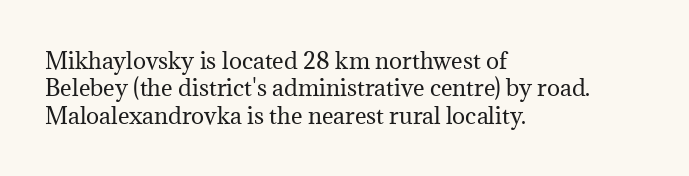
Q: Is the text bold? A: No.
Q: Is the text italic (slanted)? A: No, it is upright.
Q: Is the text underlined? A: No.
Q: How is the paragraph aligned? A: Left-aligned.
Q: Is the spacing between letters normal or unusually wide? A: Normal.
Q: Is the spacing between lines tight, normal or loose? A: Normal.
